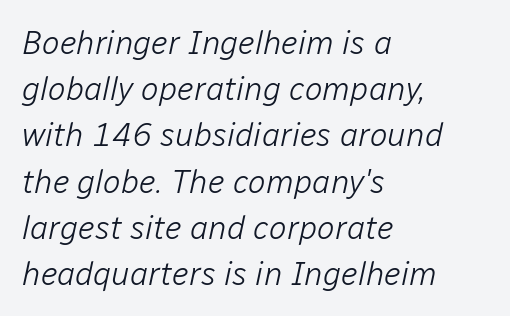
{"italic": "yes", "lean": "right", "slant_degrees": 12, "bold": "no", "weight": "light", "width": "normal", "stroke_contrast": "low", "x_height": "medium", "monospaced": "no", "underline": "no", "align": "left", "line_spacing": "normal", "line_spacing_ratio": 1.4, "letter_spacing": "normal", "letter_spacing_em": 0.0, "glyph_px": 33}
